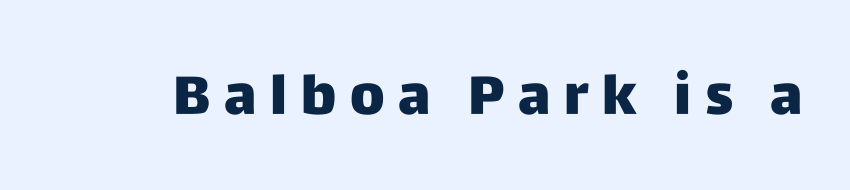
Stroke terminals: plain, sans-serif. Letters rest on an invisible, unmarked baseline. Looks like regular typesetting: each glyph gets only the width it needs. Inter-character spacing is expanded well beyond the font's built-in metrics.
